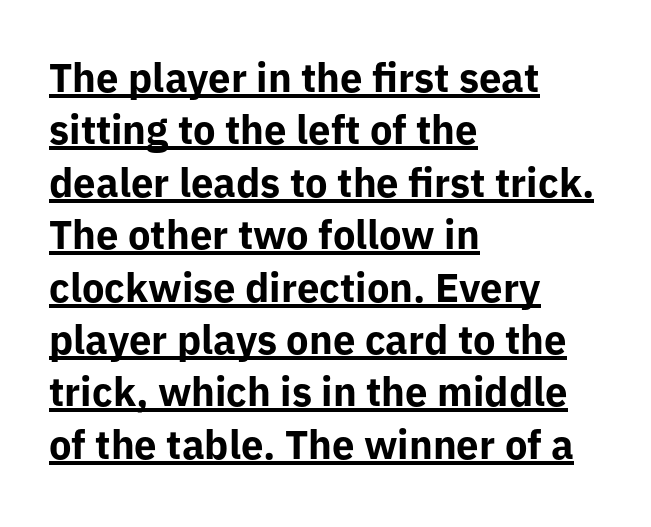
Q: Is the text bold? A: Yes.
Q: Is the text italic (slanted)? A: No, it is upright.
Q: Is the typeface a serif or a sans-serif typeface? A: Sans-serif.
Q: Is the text underlined? A: Yes.
Q: How is the paragraph aligned? A: Left-aligned.
Q: Is the spacing between letters normal or unusually wide? A: Normal.
Q: Is the spacing between lines tight, normal or loose? A: Normal.
Q: Width (condensed, normal, or wide)? A: Normal.
Q: Stroke contrast? A: Low.
Q: x-height? A: Medium.
Q: Monospaced? A: No.
